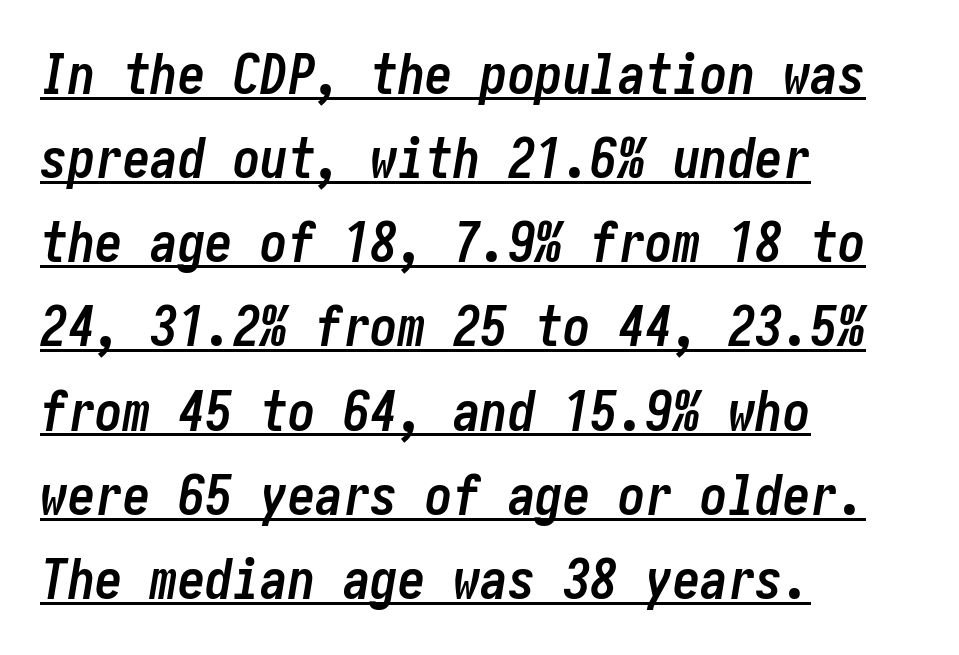
Q: Is the text bold? A: Yes.
Q: Is the text italic (slanted)? A: Yes, it leans right by about 10 degrees.
Q: Is the text underlined? A: Yes.
Q: How is the paragraph aligned? A: Left-aligned.
Q: Is the spacing between letters normal or unusually wide? A: Normal.
Q: Is the spacing between lines tight, normal or loose? A: Normal.
Q: Width (condensed, normal, or wide)? A: Condensed.
Q: Stroke contrast? A: Low.
Q: x-height? A: Medium.
